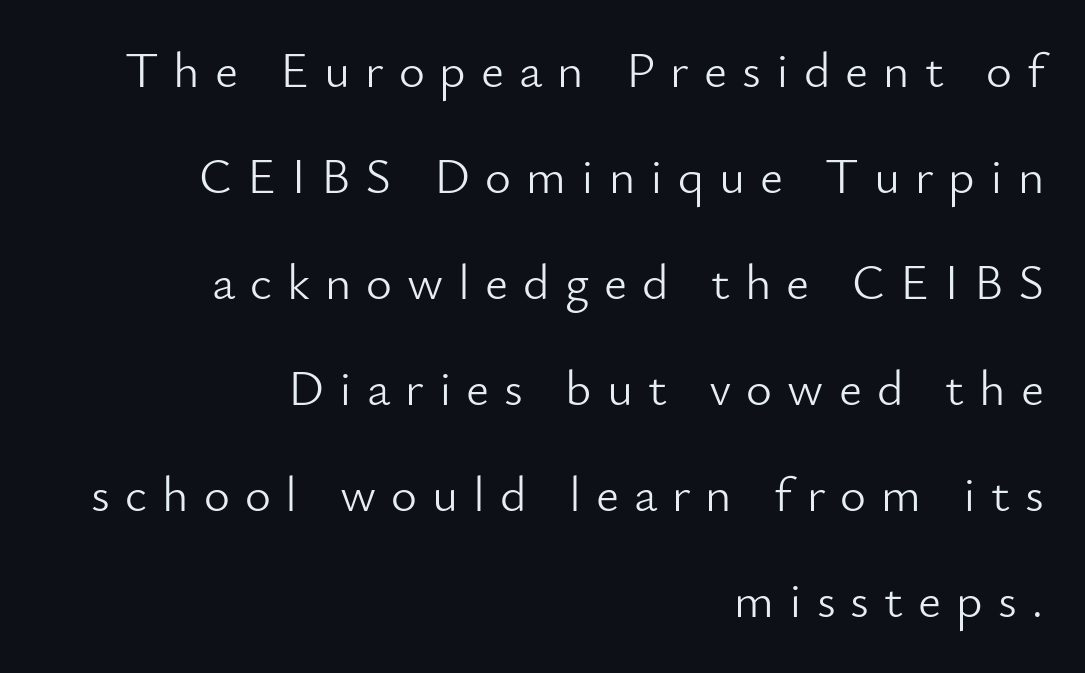
Q: Is the text bold? A: No.
Q: Is the text italic (slanted)? A: No, it is upright.
Q: Is the typeface a serif or a sans-serif typeface? A: Sans-serif.
Q: Is the text underlined? A: No.
Q: How is the paragraph aligned? A: Right-aligned.
Q: Is the spacing between letters normal or unusually wide? A: Unusually wide.
Q: Is the spacing between lines tight, normal or loose? A: Loose.
Q: Width (condensed, normal, or wide)? A: Normal.
Q: Stroke contrast? A: Low.
Q: x-height? A: Small.
Q: Monospaced? A: No.
